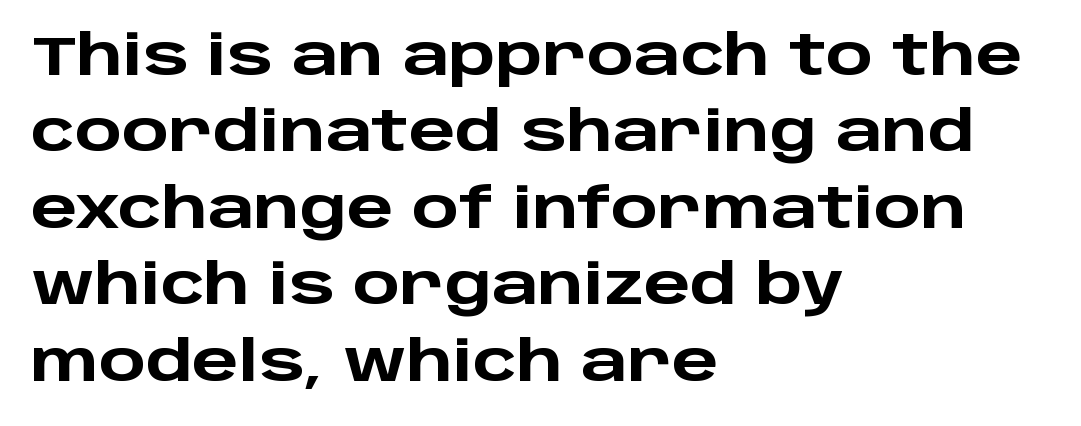
{"serif": "no", "italic": "no", "bold": "yes", "weight": "heavy", "width": "wide", "stroke_contrast": "low", "x_height": "large", "monospaced": "no", "underline": "no", "align": "left", "line_spacing": "normal", "line_spacing_ratio": 1.39, "letter_spacing": "normal", "letter_spacing_em": 0.0, "glyph_px": 55}
